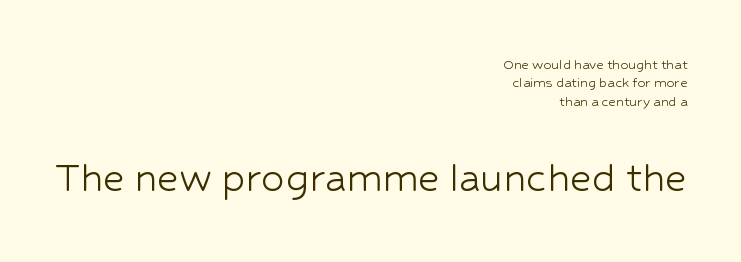
The type is set solid horizontally, with unmodified tracking. The gap between lines stays unmarked. The emphasis by scale lands on block number two, below. Summary of vertical rhythm: compact, with narrow interline spacing. A student would call this right alignment; a typographer would say flush right, rag left. Style check: upright.
